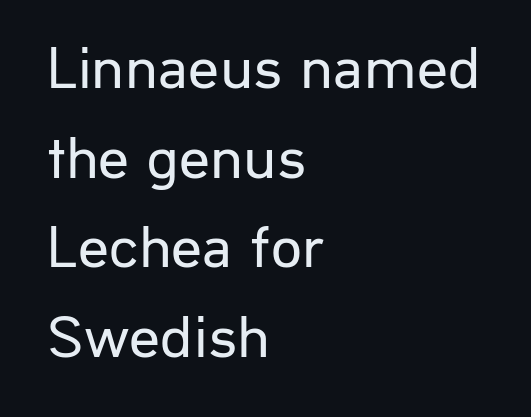
Q: Is the text bold? A: No.
Q: Is the text italic (slanted)? A: No, it is upright.
Q: Is the typeface a serif or a sans-serif typeface? A: Sans-serif.
Q: Is the text underlined? A: No.
Q: How is the paragraph aligned? A: Left-aligned.
Q: Is the spacing between letters normal or unusually wide? A: Normal.
Q: Is the spacing between lines tight, normal or loose? A: Normal.
Q: Width (condensed, normal, or wide)? A: Normal.
Q: Stroke contrast? A: Low.
Q: x-height? A: Medium.
Q: Monospaced? A: No.
